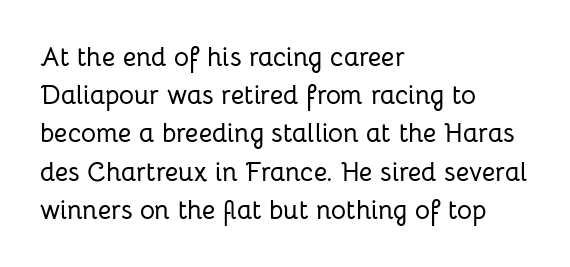
Q: Is the text italic (slanted)? A: No, it is upright.
Q: Is the text underlined? A: No.
Q: How is the paragraph aligned? A: Left-aligned.
Q: Is the spacing between letters normal or unusually wide? A: Normal.
Q: Is the spacing between lines tight, normal or loose? A: Normal.
